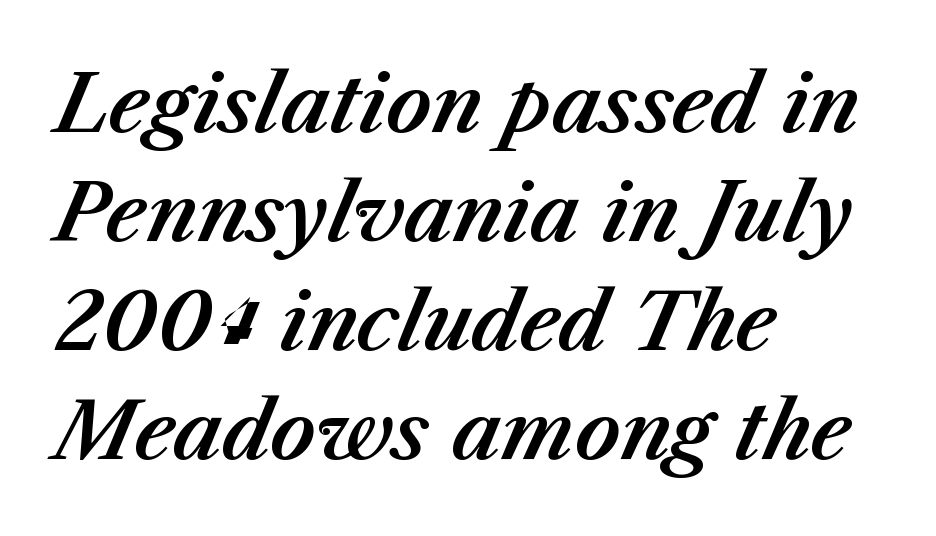
Summary of vertical rhythm: regular, with standard interline spacing. Varying glyph widths throughout — classic text-font behaviour. The area under the type is left untouched. Visually the block forms a straight wall on the left and a jagged coastline on the right. How are the letters spaced? Ordinarily, with no added tracking.
